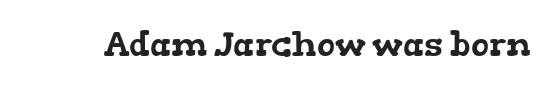
{"serif": "yes", "width": "wide", "stroke_contrast": "low", "x_height": "medium", "monospaced": "no", "underline": "no", "letter_spacing": "normal", "letter_spacing_em": 0.0, "glyph_px": 34}
